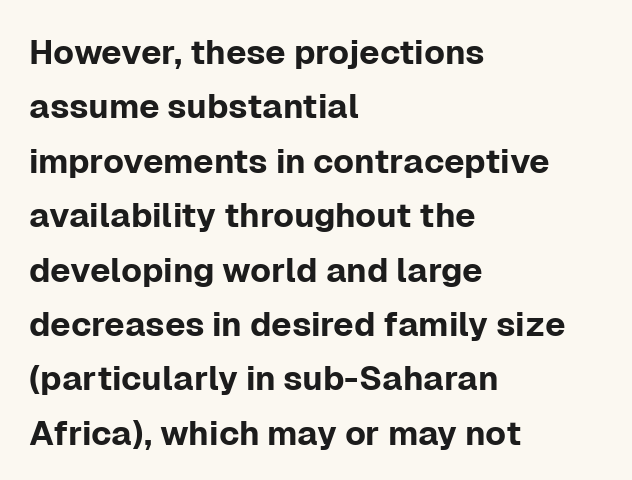
Notice how the stems are strictly vertical — no italics here. Grotesque or geometric, the face here clearly has no serifs. Which margin do the lines hug? The left one — the right edge is uneven. Summary of vertical rhythm: regular, with standard interline spacing. Varying glyph widths throughout — classic text-font behaviour.
